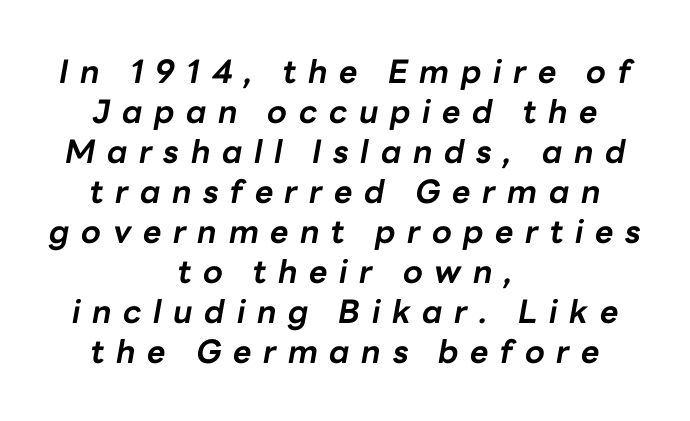
Emphasis by weight is at full strength: bold. Short and long lines alike share a common midpoint. The letterforms stand isolated, each surrounded by extra space. Varying glyph widths throughout — classic text-font behaviour. Beneath every word, the page is bare.
